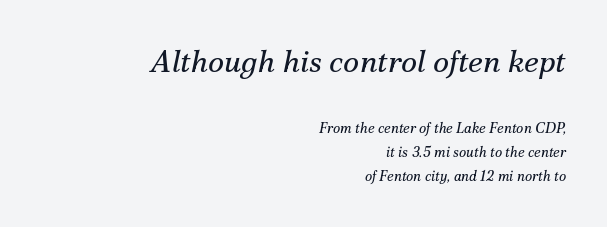
This rendering features lettering with no underline. In terms of letterform style, serifs are clearly present. Caption: upper text group enlarged, lower text group reduced. The letters advance in unequal steps, a hallmark of proportional type.
